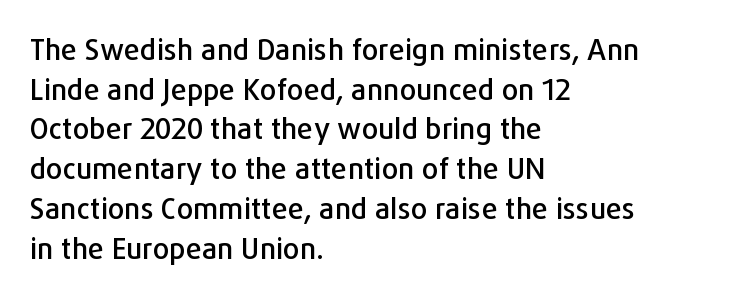
The image shows 29 px sans-serif type, upright; set left-aligned, normal line spacing (1.37x), normal letter spacing, not underlined; low stroke contrast and a medium x-height.
